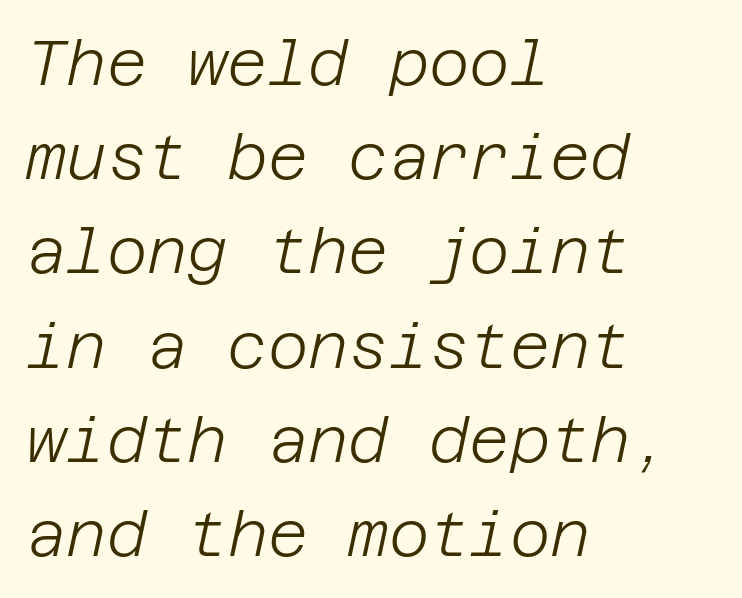
The image shows 62 px light type, italic (leaning right); set left-aligned, normal line spacing (1.52x), normal letter spacing, not underlined; low stroke contrast and a large x-height.
